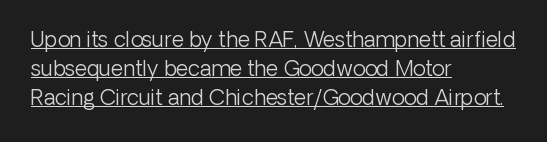
The image shows 21 px text type, upright; set left-aligned, normal line spacing (1.38x), normal letter spacing, underlined.
